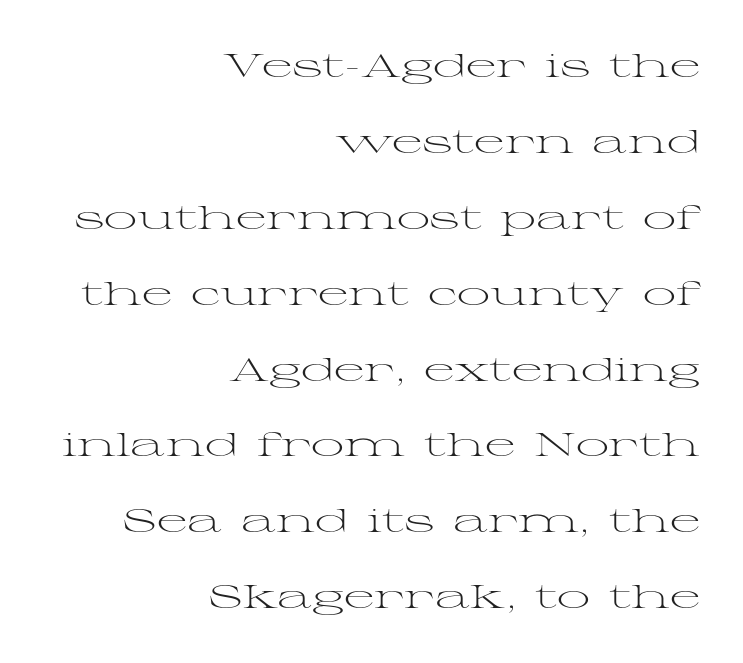
{"serif": "yes", "italic": "no", "bold": "no", "weight": "light", "width": "wide", "stroke_contrast": "medium", "x_height": "medium", "monospaced": "no", "underline": "no", "align": "right", "line_spacing": "loose", "line_spacing_ratio": 2.3, "letter_spacing": "normal", "letter_spacing_em": 0.0, "glyph_px": 33}
